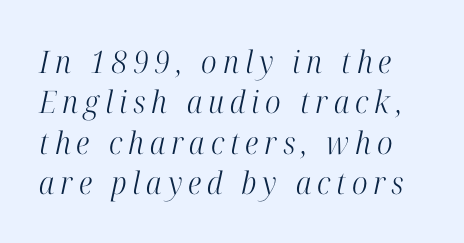
Q: Is the text bold? A: No.
Q: Is the text italic (slanted)? A: Yes, it leans right by about 12 degrees.
Q: Is the typeface a serif or a sans-serif typeface? A: Serif.
Q: Is the text underlined? A: No.
Q: Is the spacing between lines tight, normal or loose? A: Normal.
Q: Width (condensed, normal, or wide)? A: Condensed.
Q: Stroke contrast? A: High.
Q: x-height? A: Medium.
Q: Monospaced? A: No.
